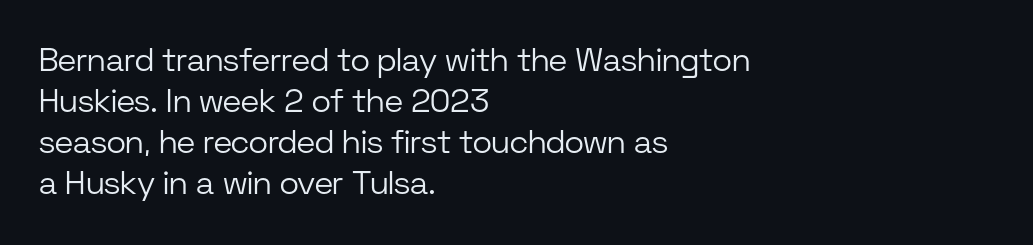
Q: Is the text bold? A: No.
Q: Is the text italic (slanted)? A: No, it is upright.
Q: Is the typeface a serif or a sans-serif typeface? A: Sans-serif.
Q: Is the text underlined? A: No.
Q: How is the paragraph aligned? A: Left-aligned.
Q: Is the spacing between letters normal or unusually wide? A: Normal.
Q: Width (condensed, normal, or wide)? A: Normal.
Q: Stroke contrast? A: Low.
Q: x-height? A: Medium.
Q: Monospaced? A: No.
